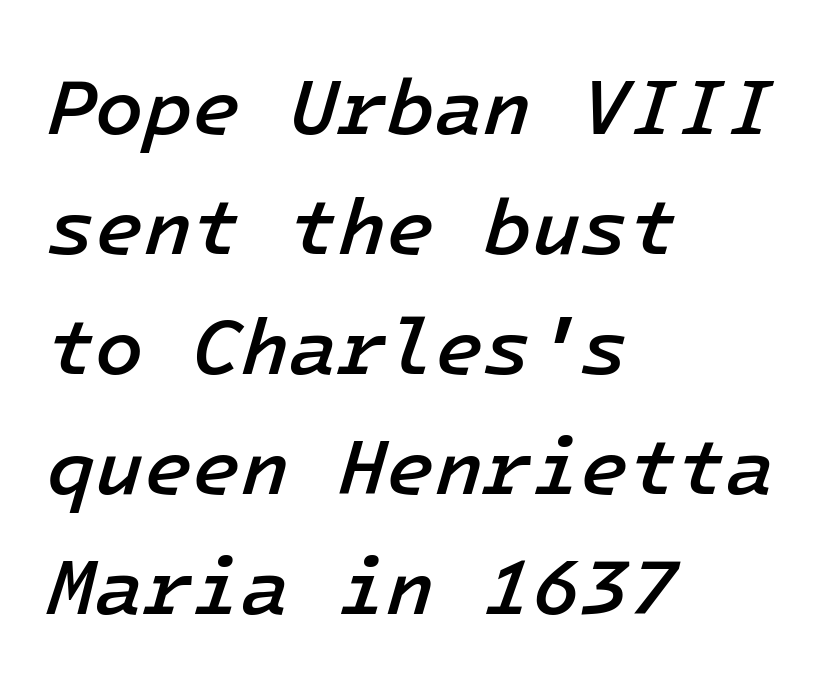
Q: Is the text bold? A: Semi-bold.
Q: Is the text italic (slanted)? A: Yes, it leans right by about 16 degrees.
Q: Is the text underlined? A: No.
Q: How is the paragraph aligned? A: Left-aligned.
Q: Is the spacing between letters normal or unusually wide? A: Normal.
Q: Is the spacing between lines tight, normal or loose? A: Normal.
Q: Width (condensed, normal, or wide)? A: Normal.
Q: Stroke contrast? A: Low.
Q: x-height? A: Medium.
